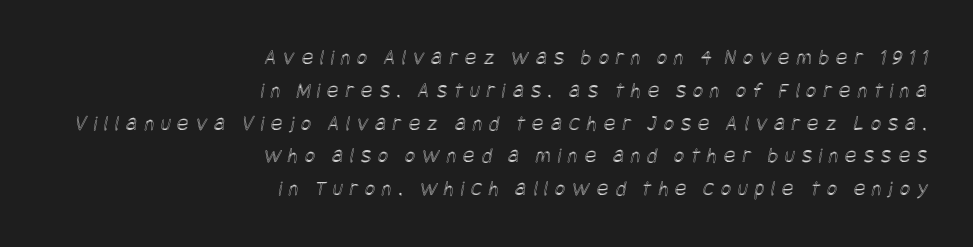
Where is the straight margin? On the right. Check the space under the baseline: it is left empty. Vertically, the passage feels balanced, rows spaced as you'd expect. This sample uses expanded letter spacing, leaving extra air between glyphs.
